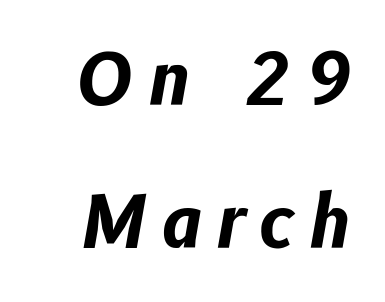
{"italic": "yes", "lean": "right", "slant_degrees": 10, "bold": "yes", "weight": "bold", "width": "normal", "stroke_contrast": "low", "x_height": "medium", "monospaced": "no", "underline": "no", "line_spacing": "loose", "line_spacing_ratio": 2.01, "letter_spacing": "wide", "letter_spacing_em": 0.21, "glyph_px": 71}
